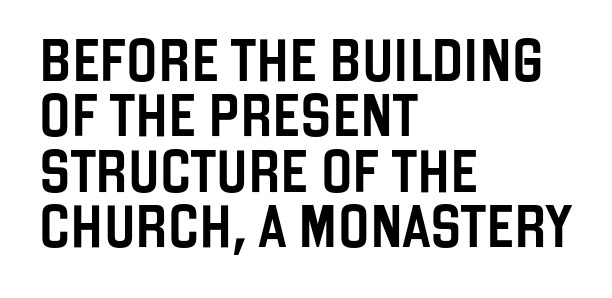
The image shows 42 px condensed sans-serif type, upright; set left-aligned, normal line spacing (1.32x), normal letter spacing, not underlined; low stroke contrast and a large x-height.
